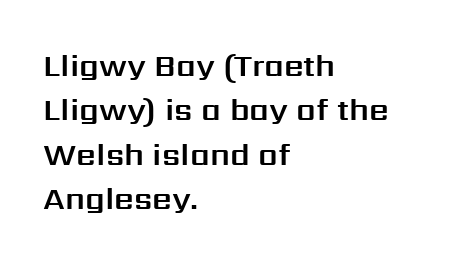
The line-height multiplier appears to be the usual default. You can tell from the bare stems that sans-serif type was used. The letters advance in unequal steps, a hallmark of proportional type. Tracking here is standard; glyphs follow each other at the usual distance. Nope, not italic — everything's standing straight.
